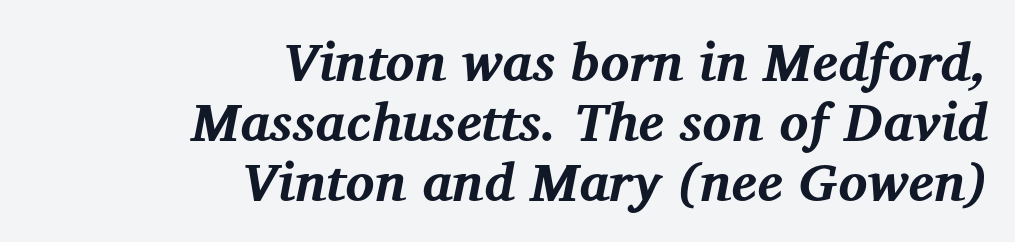
The image shows 54 px bold serif type, italic (leaning right); set right-aligned, tight line spacing (1.11x), normal letter spacing, not underlined; medium stroke contrast and a medium x-height.
